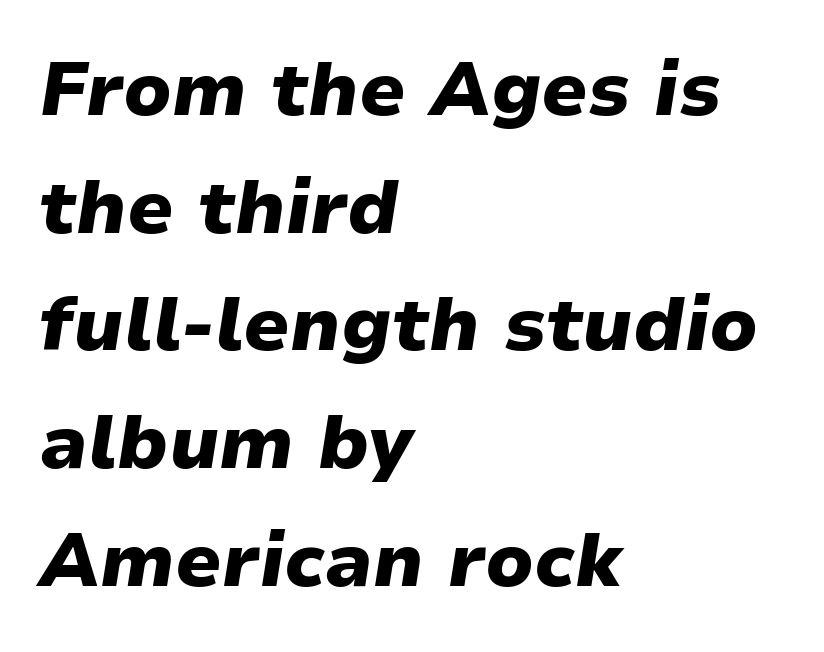
{"italic": "yes", "lean": "right", "slant_degrees": 9, "bold": "yes", "weight": "heavy", "width": "normal", "stroke_contrast": "low", "x_height": "medium", "monospaced": "no", "underline": "no", "align": "left", "line_spacing": "normal", "line_spacing_ratio": 1.57, "letter_spacing": "normal", "letter_spacing_em": 0.0, "glyph_px": 75}
